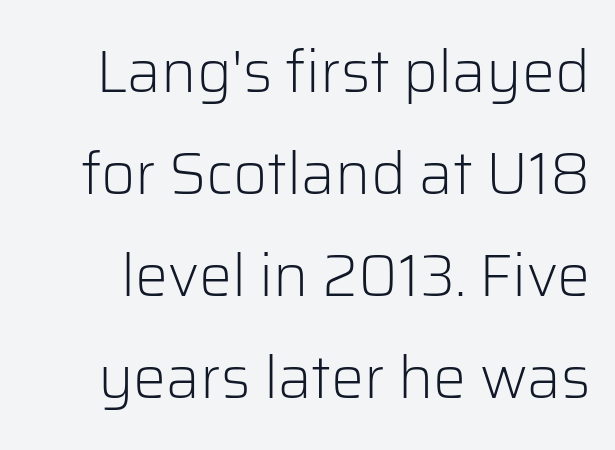
Q: Is the text bold? A: No.
Q: Is the text italic (slanted)? A: No, it is upright.
Q: Is the typeface a serif or a sans-serif typeface? A: Sans-serif.
Q: Is the text underlined? A: No.
Q: Is the spacing between letters normal or unusually wide? A: Normal.
Q: Width (condensed, normal, or wide)? A: Normal.
Q: Stroke contrast? A: Low.
Q: x-height? A: Medium.
Q: Monospaced? A: No.
